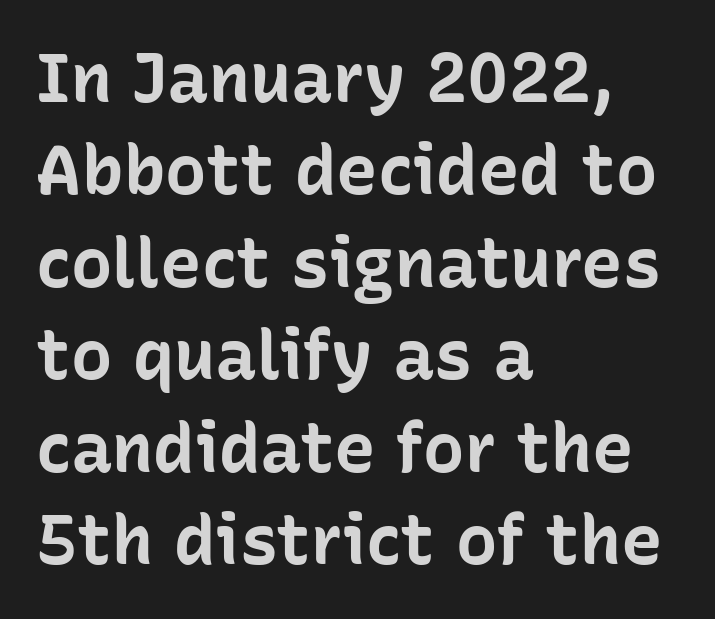
Q: Is the text bold? A: Yes.
Q: Is the text italic (slanted)? A: No, it is upright.
Q: Is the typeface a serif or a sans-serif typeface? A: Sans-serif.
Q: Is the text underlined? A: No.
Q: How is the paragraph aligned? A: Left-aligned.
Q: Is the spacing between letters normal or unusually wide? A: Normal.
Q: Is the spacing between lines tight, normal or loose? A: Normal.
Q: Width (condensed, normal, or wide)? A: Normal.
Q: Stroke contrast? A: Low.
Q: x-height? A: Medium.
Q: Monospaced? A: No.
